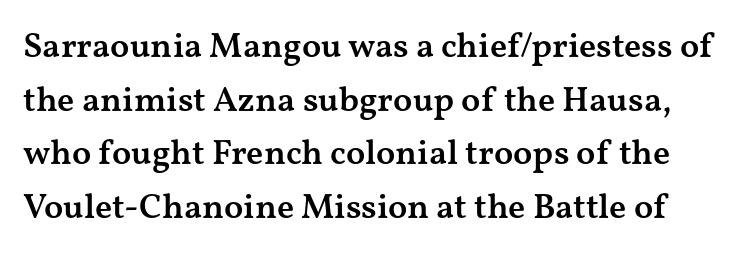
Q: Is the text bold? A: Semi-bold.
Q: Is the text italic (slanted)? A: No, it is upright.
Q: Is the typeface a serif or a sans-serif typeface? A: Serif.
Q: Is the text underlined? A: No.
Q: Is the spacing between letters normal or unusually wide? A: Normal.
Q: Is the spacing between lines tight, normal or loose? A: Normal.
Q: Width (condensed, normal, or wide)? A: Wide.
Q: Stroke contrast? A: Medium.
Q: x-height? A: Medium.
Q: Monospaced? A: No.
